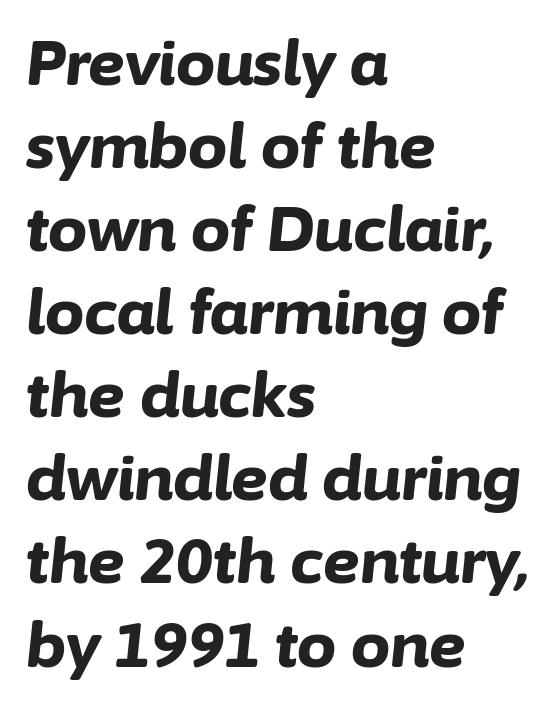
Q: Is the text bold? A: Yes.
Q: Is the text italic (slanted)? A: Yes, it leans right by about 6 degrees.
Q: Is the text underlined? A: No.
Q: How is the paragraph aligned? A: Left-aligned.
Q: Is the spacing between letters normal or unusually wide? A: Normal.
Q: Is the spacing between lines tight, normal or loose? A: Normal.
Q: Width (condensed, normal, or wide)? A: Normal.
Q: Stroke contrast? A: Low.
Q: x-height? A: Medium.
Q: Monospaced? A: No.
